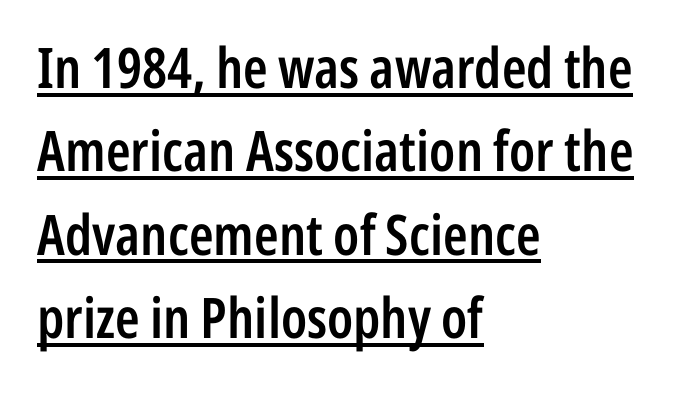
{"serif": "no", "italic": "no", "bold": "semi", "weight": "semibold", "width": "condensed", "stroke_contrast": "low", "x_height": "medium", "monospaced": "no", "underline": "yes", "align": "left", "line_spacing": "normal", "line_spacing_ratio": 1.49, "letter_spacing": "normal", "letter_spacing_em": 0.0, "glyph_px": 56}
